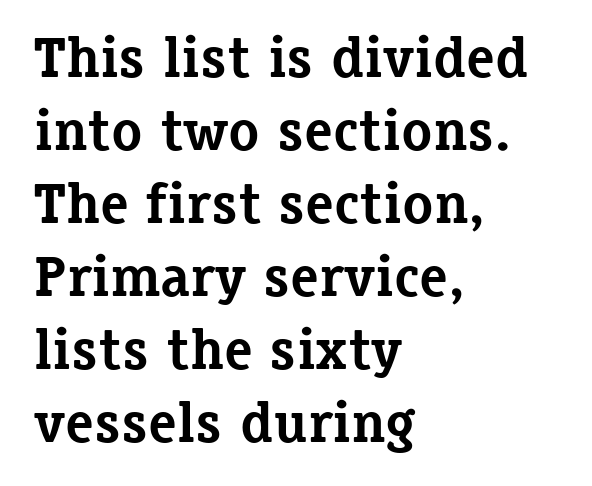
{"serif": "yes", "italic": "no", "bold": "yes", "weight": "bold", "width": "normal", "stroke_contrast": "low", "x_height": "medium", "monospaced": "no", "underline": "no", "align": "left", "line_spacing": "normal", "line_spacing_ratio": 1.28, "letter_spacing": "normal", "letter_spacing_em": 0.0, "glyph_px": 57}
